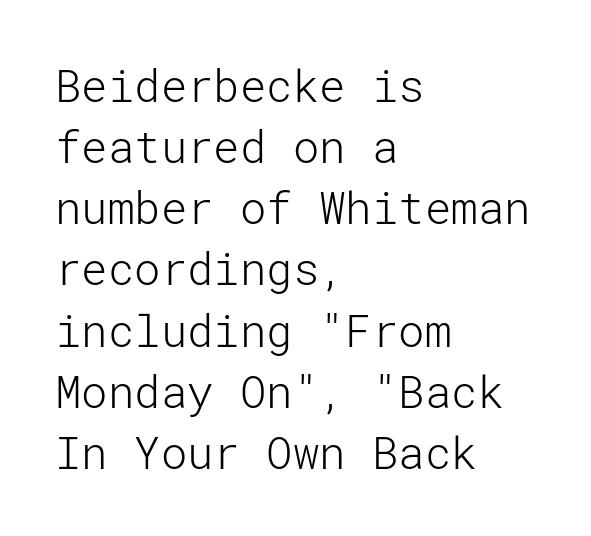
The image shows 44 px light sans-serif type, upright; set left-aligned, normal line spacing (1.39x), normal letter spacing, not underlined; low stroke contrast and a medium x-height.
